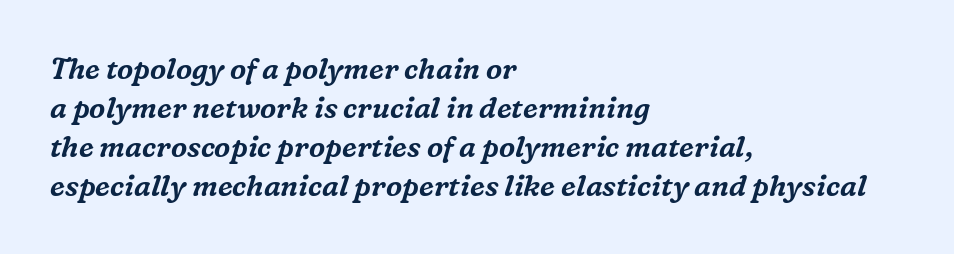
Q: Is the text italic (slanted)? A: Yes, it leans right by about 16 degrees.
Q: Is the typeface a serif or a sans-serif typeface? A: Serif.
Q: Is the text underlined? A: No.
Q: How is the paragraph aligned? A: Left-aligned.
Q: Is the spacing between letters normal or unusually wide? A: Normal.
Q: Is the spacing between lines tight, normal or loose? A: Normal.
Q: Width (condensed, normal, or wide)? A: Normal.
Q: Stroke contrast? A: Medium.
Q: x-height? A: Medium.
Q: Monospaced? A: No.
